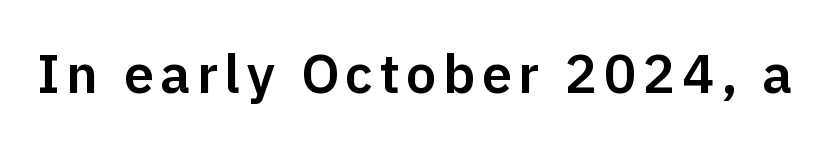
Q: Is the text italic (slanted)? A: No, it is upright.
Q: Is the typeface a serif or a sans-serif typeface? A: Sans-serif.
Q: Is the text underlined? A: No.
Q: Width (condensed, normal, or wide)? A: Normal.
Q: Stroke contrast? A: Low.
Q: x-height? A: Medium.
Q: Monospaced? A: No.
